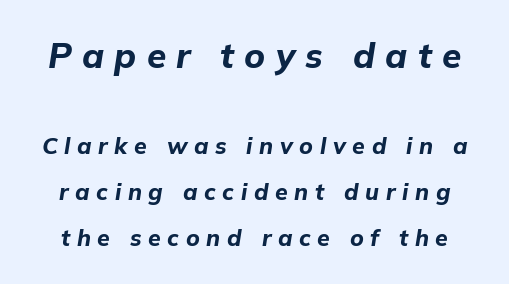
Q: Is the text bold? A: Yes.
Q: Is the text italic (slanted)? A: Yes, it leans right by about 9 degrees.
Q: Is the text underlined? A: No.
Q: Is the spacing between letters normal or unusually wide? A: Unusually wide.
Q: Is the spacing between lines tight, normal or loose? A: Loose.
Q: Which block of text is set in a larger size, the first (top) or the second (bottom)? A: The first (top) one.
Q: Width (condensed, normal, or wide)? A: Normal.
Q: Stroke contrast? A: Low.
Q: x-height? A: Medium.
Q: Monospaced? A: No.
